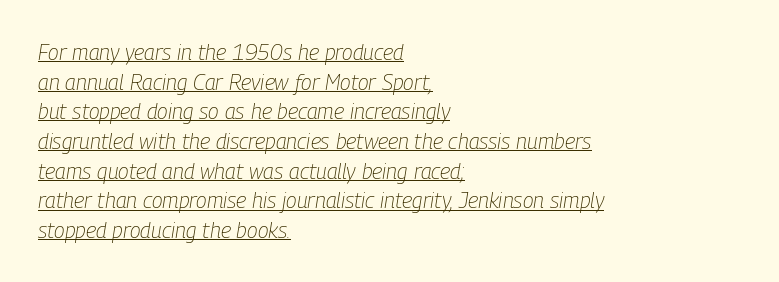
Q: Is the text bold? A: No.
Q: Is the text italic (slanted)? A: Yes, it leans right by about 9 degrees.
Q: Is the text underlined? A: Yes.
Q: How is the paragraph aligned? A: Left-aligned.
Q: Is the spacing between letters normal or unusually wide? A: Normal.
Q: Is the spacing between lines tight, normal or loose? A: Normal.
